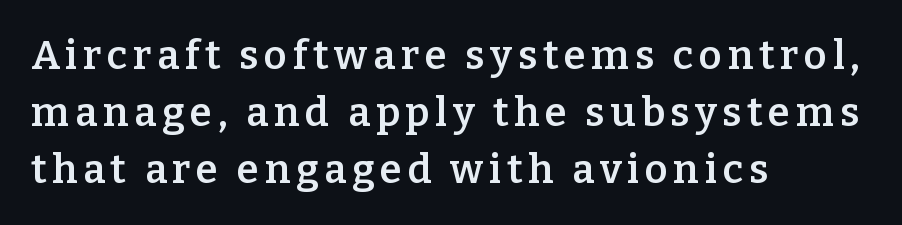
The image shows 40 px semibold serif type, upright; set left-aligned, normal line spacing (1.42x), not underlined; low stroke contrast and a medium x-height.
